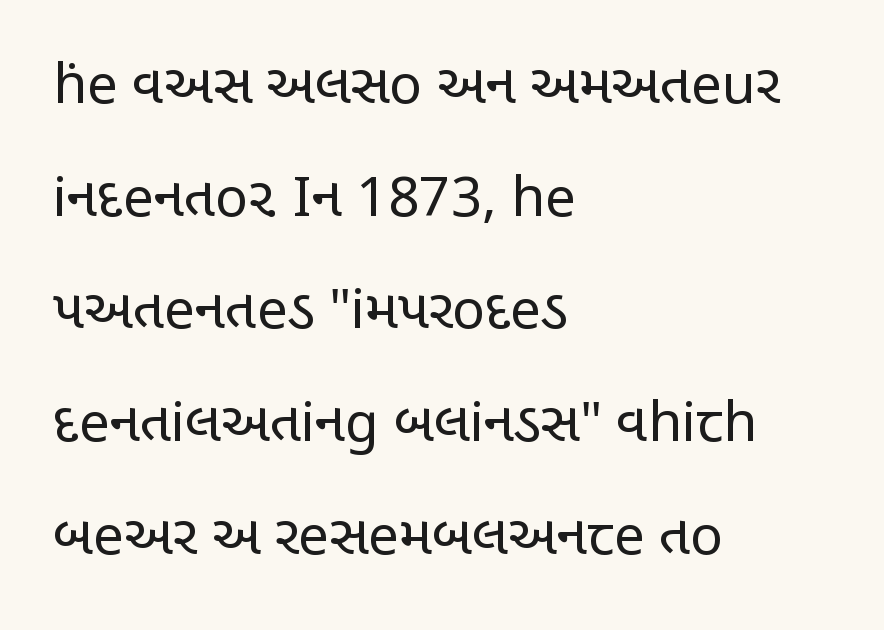
Q: Is the text bold? A: No.
Q: Is the text italic (slanted)? A: No, it is upright.
Q: Is the typeface a serif or a sans-serif typeface? A: Sans-serif.
Q: Is the text underlined? A: No.
Q: How is the paragraph aligned? A: Left-aligned.
Q: Is the spacing between letters normal or unusually wide? A: Normal.
Q: Is the spacing between lines tight, normal or loose? A: Loose.
Q: Width (condensed, normal, or wide)? A: Condensed.
Q: Stroke contrast? A: Low.
Q: x-height? A: Large.
Q: Monospaced? A: No.
